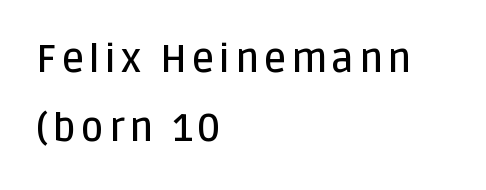
To sum up the face: it is a sans, with no serifs. Every row of glyphs begins at an identical x-position on the left. The font's upright variant was chosen for this text. Letters rest on an invisible, unmarked baseline. A typesetter would call this proportional, since set widths differ per character. A semibold gives these letters moderate extra thickness, short of bold.
